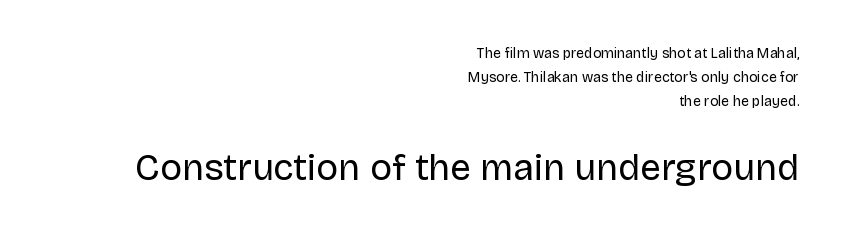
Q: Is the text bold? A: No.
Q: Is the text italic (slanted)? A: No, it is upright.
Q: Is the typeface a serif or a sans-serif typeface? A: Sans-serif.
Q: Is the text underlined? A: No.
Q: How is the paragraph aligned? A: Right-aligned.
Q: Is the spacing between letters normal or unusually wide? A: Normal.
Q: Which block of text is set in a larger size, the first (top) or the second (bottom)? A: The second (bottom) one.
Q: Width (condensed, normal, or wide)? A: Normal.
Q: Stroke contrast? A: Low.
Q: x-height? A: Large.
Q: Monospaced? A: No.
